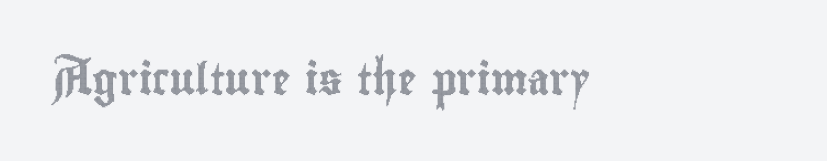
{"italic": "no", "width": "condensed", "x_height": "small", "monospaced": "no", "underline": "no", "align": "left", "letter_spacing": "normal", "letter_spacing_em": 0.0, "glyph_px": 31}
